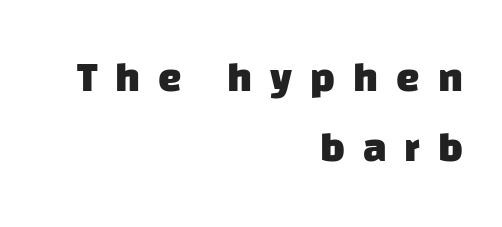
Q: Is the text bold? A: Yes.
Q: Is the typeface a serif or a sans-serif typeface? A: Sans-serif.
Q: Is the text underlined? A: No.
Q: How is the paragraph aligned? A: Right-aligned.
Q: Is the spacing between letters normal or unusually wide? A: Unusually wide.
Q: Is the spacing between lines tight, normal or loose? A: Normal.
Q: Width (condensed, normal, or wide)? A: Normal.
Q: Stroke contrast? A: Low.
Q: x-height? A: Large.
Q: Monospaced? A: No.
